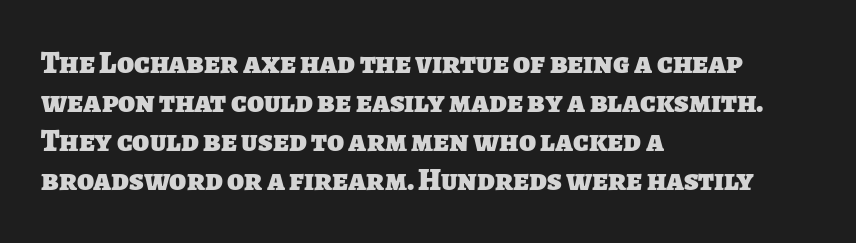
The image shows 31 px heavy sans-serif type; set left-aligned, normal line spacing (1.26x), normal letter spacing, not underlined; low stroke contrast and a large x-height.
